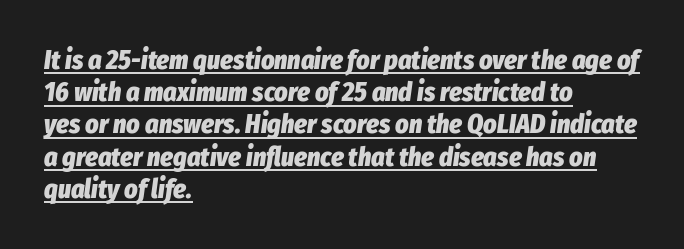
Q: Is the text bold? A: Yes.
Q: Is the text italic (slanted)? A: Yes, it leans right by about 8 degrees.
Q: Is the text underlined? A: Yes.
Q: How is the paragraph aligned? A: Left-aligned.
Q: Is the spacing between letters normal or unusually wide? A: Normal.
